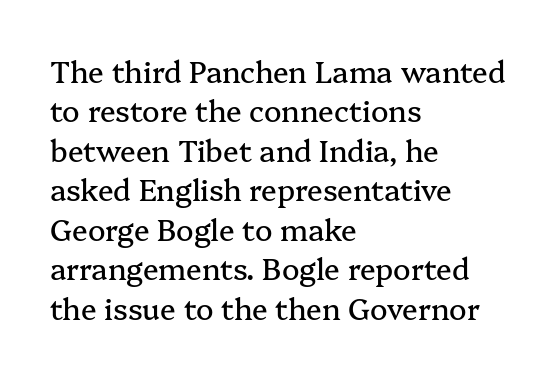
Note the varied advance widths — an 'i' is clearly narrower than an 'm'. The space directly below the letters is spotless. Unlike italic type, these characters show no tilt at all. Spacing between characters is what you'd get straight out of the box.
